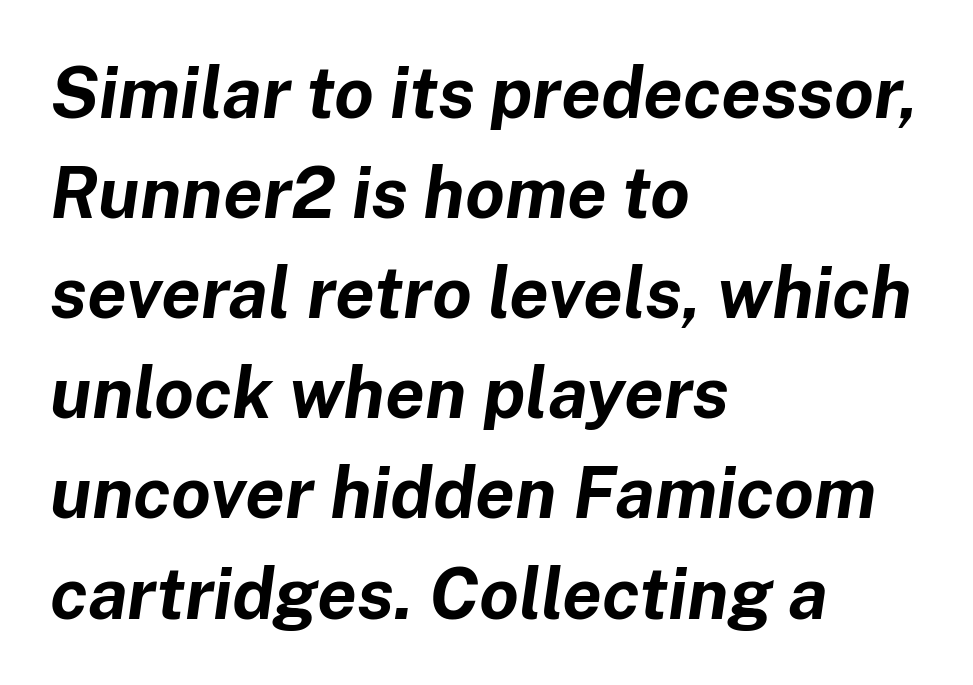
The rag falls on the right side of this text block. The face used here is rendered with its standard letterfit. What weight is shown? A full bold with thick strokes. The glyphs look as if they've been sheared to an angle. The passage shown is not underscored anywhere. Proportional: the letters do not fall into vertical columns.
